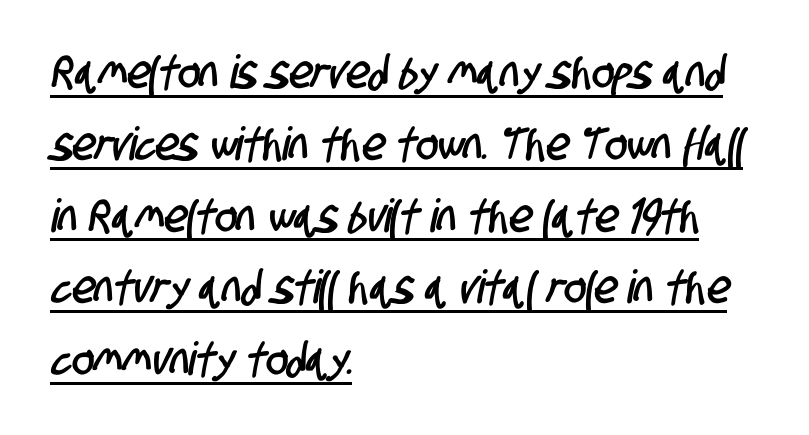
The image shows 46 px condensed sans-serif type; set left-aligned, normal line spacing (1.56x), normal letter spacing, underlined; low stroke contrast and a large x-height.
